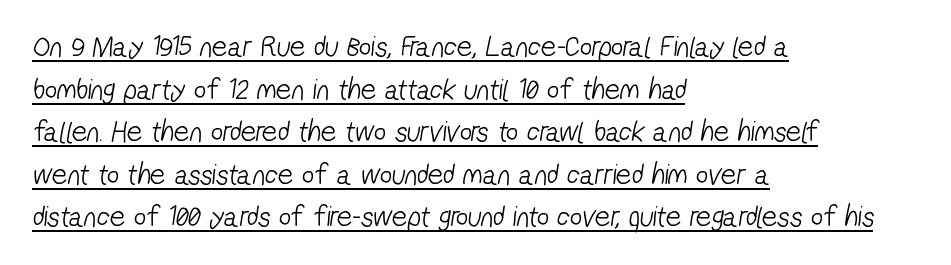
Look at the bottom of the vertical strokes: they stop flat, with no serifs. Nobody touched the tracking dial on this one. A typesetter would call this proportional, since set widths differ per character. A quiet, ordinary-to-light weight characterises the typeface. Leftover space on each line is placed entirely after the last word.
